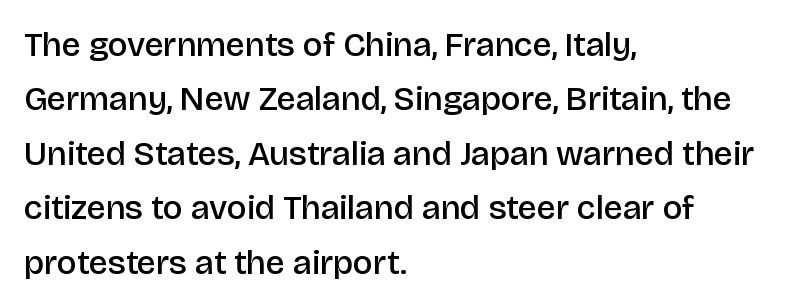
The image shows 34 px semibold sans-serif type, upright; set left-aligned, normal line spacing (1.6x), normal letter spacing, not underlined; low stroke contrast and a large x-height.
